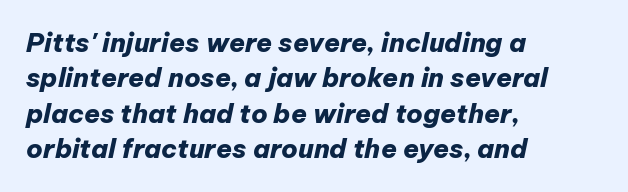
{"italic": "yes", "lean": "right", "slant_degrees": 12, "bold": "yes", "underline": "no", "align": "left", "line_spacing": "normal", "line_spacing_ratio": 1.36, "letter_spacing": "normal", "letter_spacing_em": 0.0, "glyph_px": 26}
